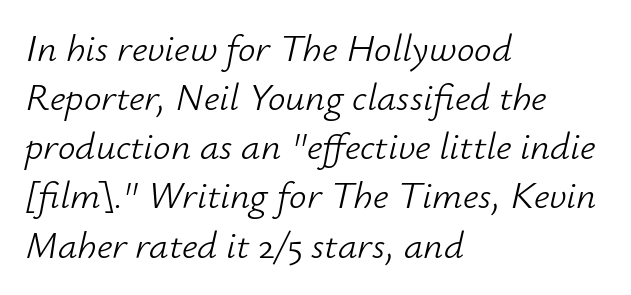
The image shows 39 px light type, italic (leaning right); set left-aligned, normal line spacing (1.26x), normal letter spacing, not underlined; low stroke contrast and a small x-height.
